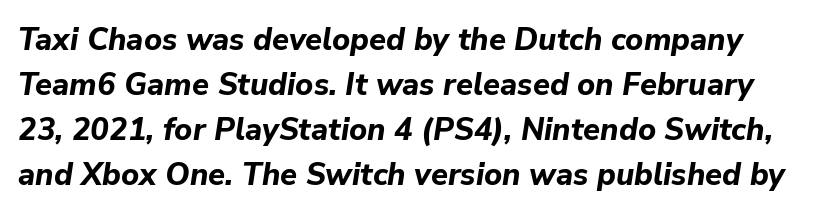
The image shows 31 px bold type, italic (leaning right); set normal line spacing (1.45x), normal letter spacing, not underlined; low stroke contrast and a medium x-height.
